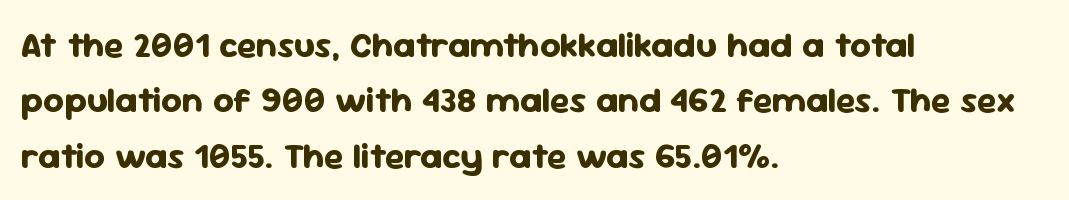
Q: Is the text bold? A: Yes.
Q: Is the text italic (slanted)? A: No, it is upright.
Q: Is the typeface a serif or a sans-serif typeface? A: Sans-serif.
Q: Is the text underlined? A: No.
Q: How is the paragraph aligned? A: Left-aligned.
Q: Is the spacing between letters normal or unusually wide? A: Normal.
Q: Is the spacing between lines tight, normal or loose? A: Normal.
Q: Width (condensed, normal, or wide)? A: Normal.
Q: Stroke contrast? A: Low.
Q: x-height? A: Medium.
Q: Monospaced? A: No.
